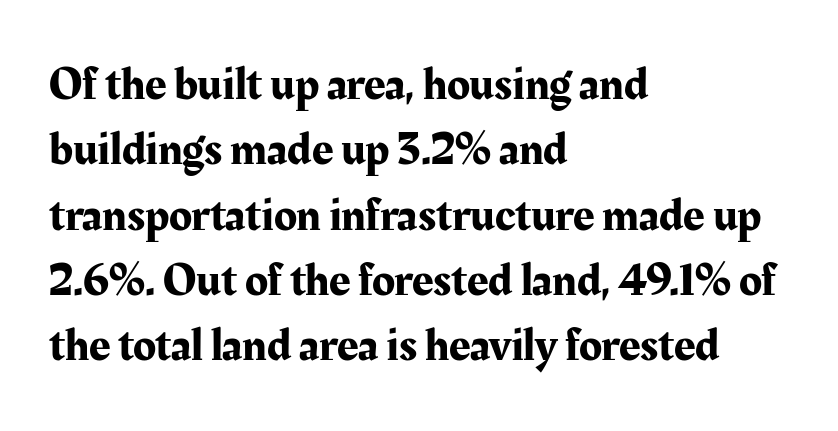
The image shows 47 px serif type, upright; set left-aligned, normal line spacing (1.39x), normal letter spacing, not underlined; medium stroke contrast and a medium x-height.
